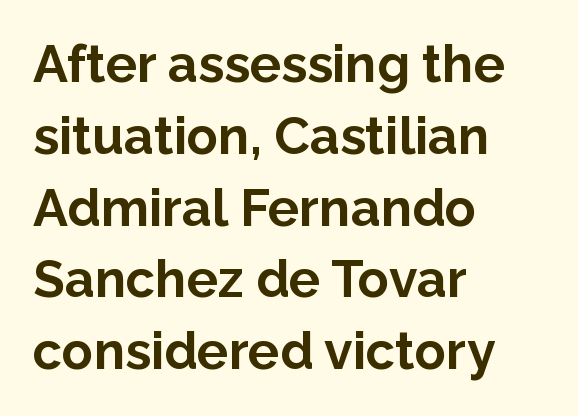
Weight check: bold — yes, fully. Check the space under the baseline: it is left empty. A typesetter would call this leading conventional body-copy spacing. Teacher's note: observe the even left margin — that is flush-left alignment. How are the letters spaced? Ordinarily, with no added tracking.
